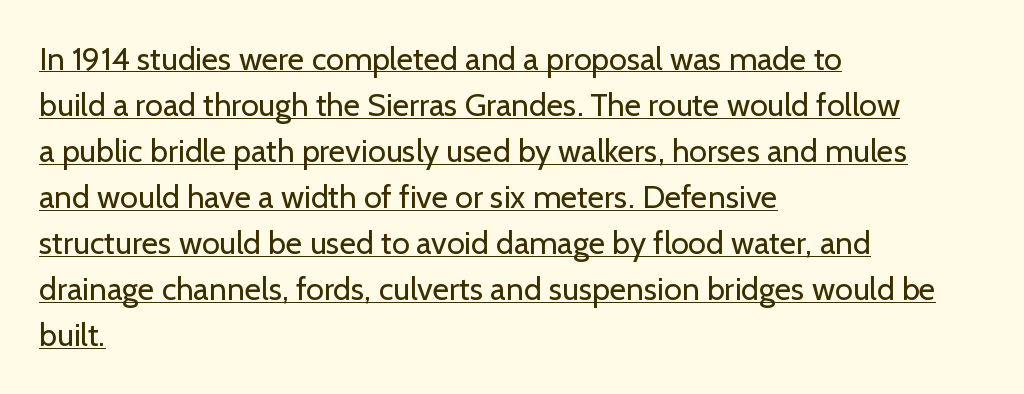
{"serif": "no", "italic": "no", "bold": "no", "weight": "regular", "width": "normal", "stroke_contrast": "low", "x_height": "medium", "monospaced": "no", "underline": "yes", "align": "left", "line_spacing": "normal", "line_spacing_ratio": 1.44, "letter_spacing": "normal", "letter_spacing_em": 0.0, "glyph_px": 32}
